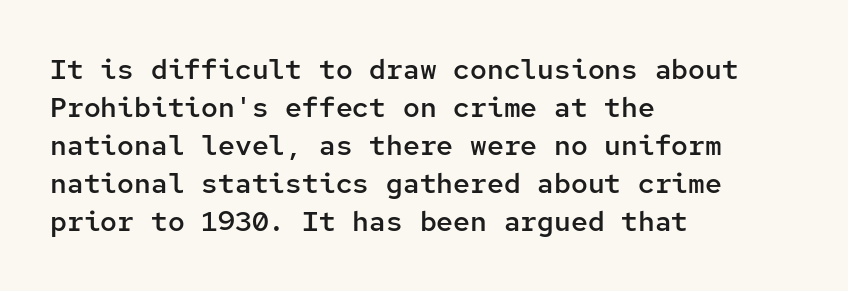
Q: Is the text bold? A: Semi-bold.
Q: Is the text italic (slanted)? A: No, it is upright.
Q: Is the typeface a serif or a sans-serif typeface? A: Sans-serif.
Q: Is the text underlined? A: No.
Q: How is the paragraph aligned? A: Left-aligned.
Q: Is the spacing between letters normal or unusually wide? A: Normal.
Q: Is the spacing between lines tight, normal or loose? A: Normal.
Q: Width (condensed, normal, or wide)? A: Normal.
Q: Stroke contrast? A: Low.
Q: x-height? A: Medium.
Q: Monospaced? A: Yes.
